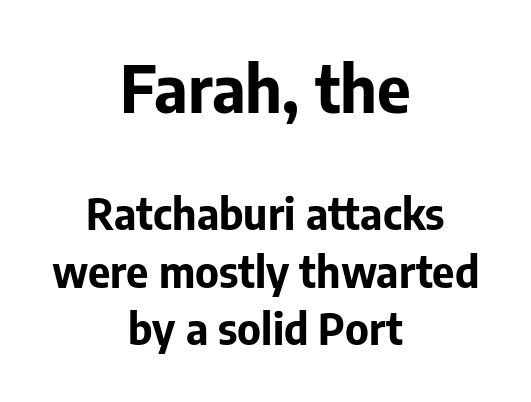
Q: Is the text bold? A: Yes.
Q: Is the text italic (slanted)? A: No, it is upright.
Q: Is the typeface a serif or a sans-serif typeface? A: Sans-serif.
Q: Is the text underlined? A: No.
Q: How is the paragraph aligned? A: Centered.
Q: Is the spacing between letters normal or unusually wide? A: Normal.
Q: Is the spacing between lines tight, normal or loose? A: Normal.
Q: Which block of text is set in a larger size, the first (top) or the second (bottom)? A: The first (top) one.
Q: Width (condensed, normal, or wide)? A: Normal.
Q: Stroke contrast? A: Low.
Q: x-height? A: Medium.
Q: Monospaced? A: No.
